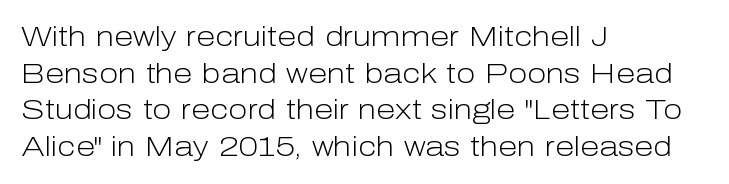
{"serif": "no", "italic": "no", "bold": "no", "weight": "light", "width": "normal", "stroke_contrast": "low", "x_height": "medium", "monospaced": "no", "underline": "no", "align": "left", "line_spacing": "normal", "line_spacing_ratio": 1.31, "letter_spacing": "normal", "letter_spacing_em": 0.0, "glyph_px": 28}
